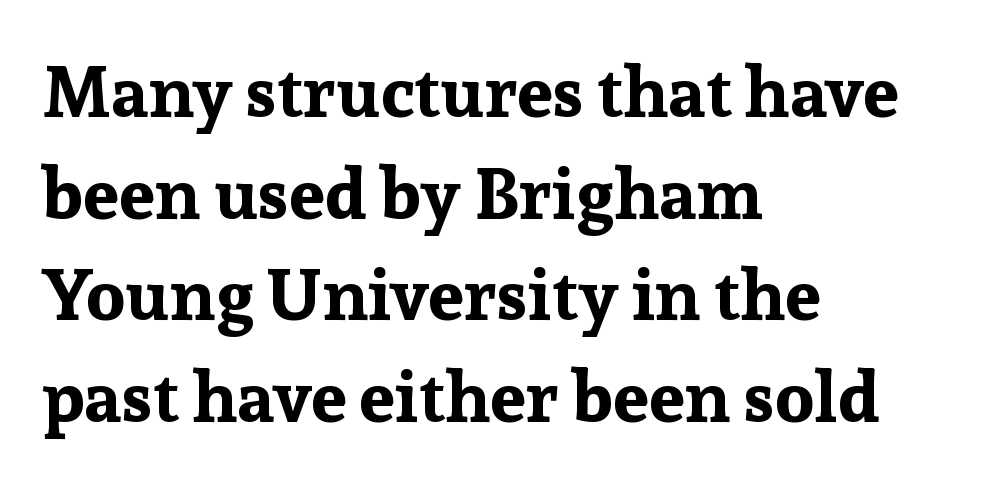
{"serif": "yes", "italic": "no", "bold": "yes", "weight": "bold", "width": "normal", "stroke_contrast": "low", "x_height": "medium", "monospaced": "no", "underline": "no", "align": "left", "line_spacing": "normal", "line_spacing_ratio": 1.41, "letter_spacing": "normal", "letter_spacing_em": 0.0, "glyph_px": 72}
